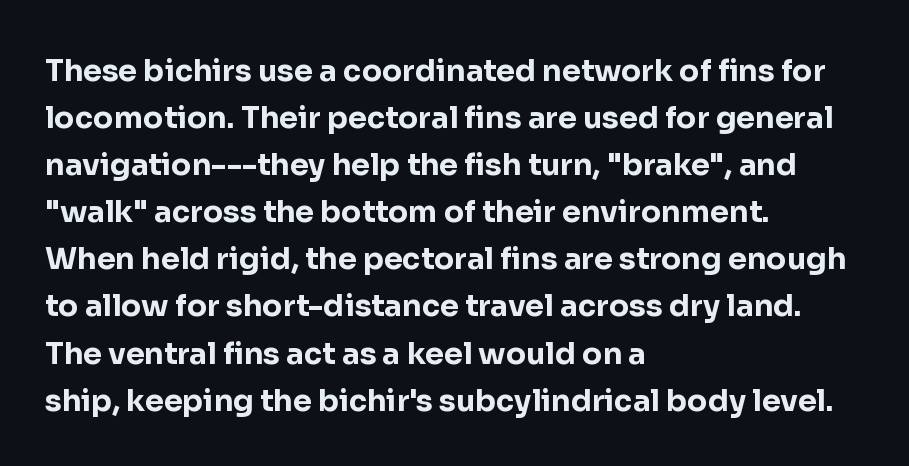
The image shows 30 px bold sans-serif type, upright; set left-aligned, normal line spacing (1.57x), normal letter spacing, not underlined; low stroke contrast and a medium x-height.
